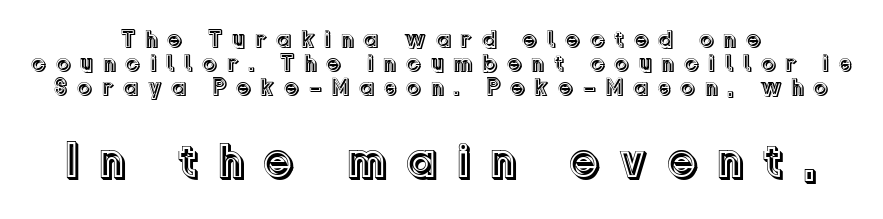
{"italic": "no", "width": "normal", "x_height": "medium", "monospaced": "no", "underline": "no", "align": "center", "line_spacing": "tight", "line_spacing_ratio": 1.01, "letter_spacing": "wide", "letter_spacing_em": 0.38, "larger_block": "second", "size_ratio": 2.04, "glyph_px": 49}
